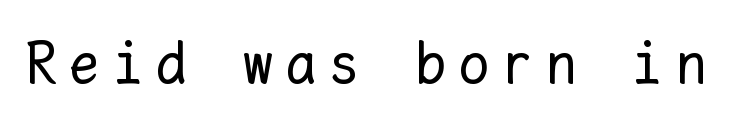
Q: Is the text bold? A: No.
Q: Is the text italic (slanted)? A: No, it is upright.
Q: Is the text underlined? A: No.
Q: Is the spacing between letters normal or unusually wide? A: Unusually wide.
Q: Width (condensed, normal, or wide)? A: Normal.
Q: Stroke contrast? A: Low.
Q: x-height? A: Medium.
Q: Monospaced? A: Yes.
